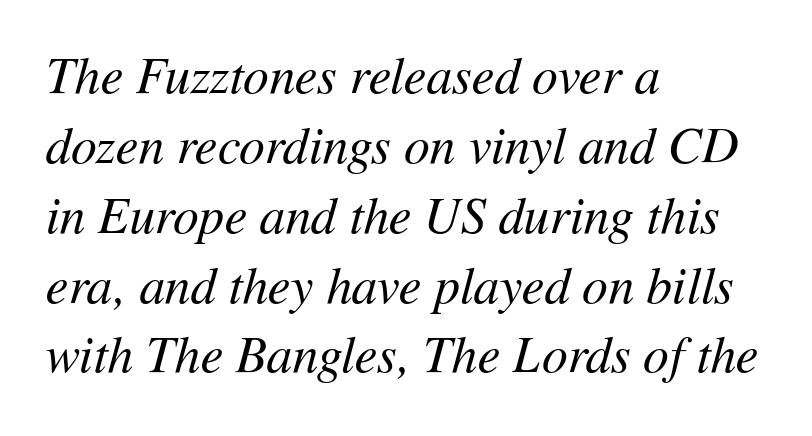
Q: Is the text bold? A: No.
Q: Is the text italic (slanted)? A: Yes, it leans right by about 11 degrees.
Q: Is the text underlined? A: No.
Q: How is the paragraph aligned? A: Left-aligned.
Q: Is the spacing between letters normal or unusually wide? A: Normal.
Q: Is the spacing between lines tight, normal or loose? A: Normal.
Q: Width (condensed, normal, or wide)? A: Normal.
Q: Stroke contrast? A: Medium.
Q: x-height? A: Medium.
Q: Monospaced? A: No.
